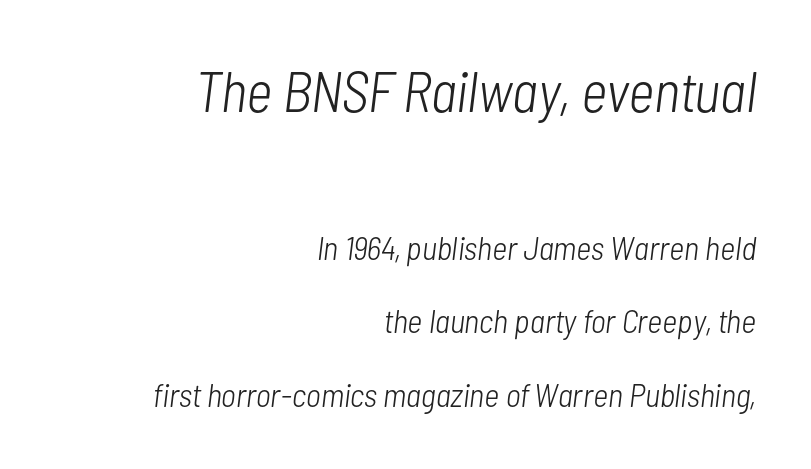
{"italic": "yes", "lean": "right", "slant_degrees": 7, "bold": "no", "weight": "light", "width": "condensed", "stroke_contrast": "low", "x_height": "medium", "monospaced": "no", "underline": "no", "align": "right", "line_spacing": "loose", "line_spacing_ratio": 2.22, "letter_spacing": "normal", "letter_spacing_em": 0.0, "larger_block": "first", "size_ratio": 1.73, "glyph_px": 57}
